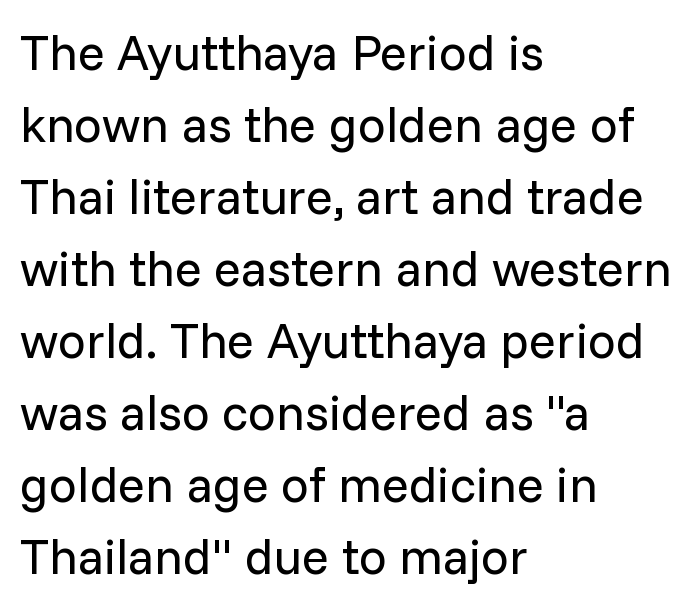
{"serif": "no", "italic": "no", "bold": "no", "weight": "regular", "width": "normal", "stroke_contrast": "low", "x_height": "medium", "monospaced": "no", "underline": "no", "align": "left", "line_spacing": "normal", "line_spacing_ratio": 1.44, "letter_spacing": "normal", "letter_spacing_em": 0.0, "glyph_px": 50}
